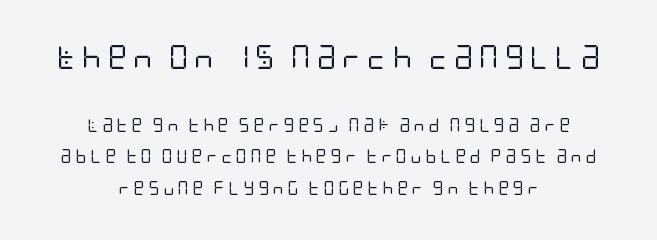
{"italic": "no", "bold": "no", "underline": "no", "align": "center", "line_spacing": "loose", "line_spacing_ratio": 2.24, "letter_spacing": "wide", "letter_spacing_em": 0.24, "larger_block": "first", "size_ratio": 1.71, "glyph_px": 24}
